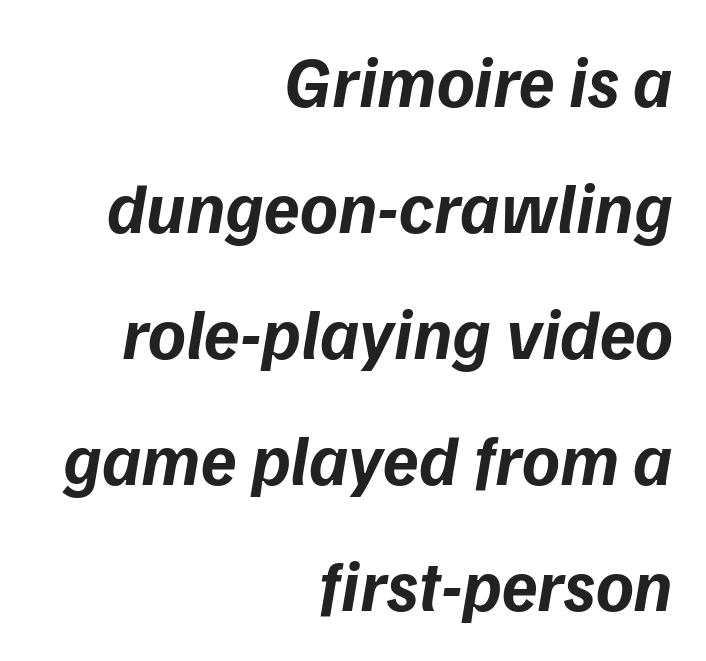
Posture: slanted. The string is rendered with underlining switched off. There is no visible air inserted between adjacent glyphs. A typesetter would call this proportional, since set widths differ per character. The strokes are fattened all the way to bold.
